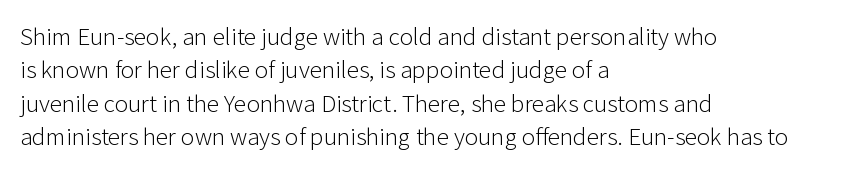
{"italic": "no", "bold": "no", "underline": "no", "align": "left", "line_spacing": "normal", "line_spacing_ratio": 1.34, "letter_spacing": "normal", "letter_spacing_em": 0.0, "glyph_px": 25}
